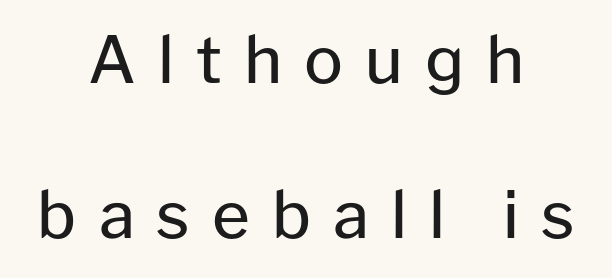
Q: Is the text bold? A: No.
Q: Is the text italic (slanted)? A: No, it is upright.
Q: Is the typeface a serif or a sans-serif typeface? A: Sans-serif.
Q: Is the text underlined? A: No.
Q: How is the paragraph aligned? A: Centered.
Q: Is the spacing between letters normal or unusually wide? A: Unusually wide.
Q: Is the spacing between lines tight, normal or loose? A: Loose.
Q: Width (condensed, normal, or wide)? A: Normal.
Q: Stroke contrast? A: Low.
Q: x-height? A: Medium.
Q: Monospaced? A: No.
